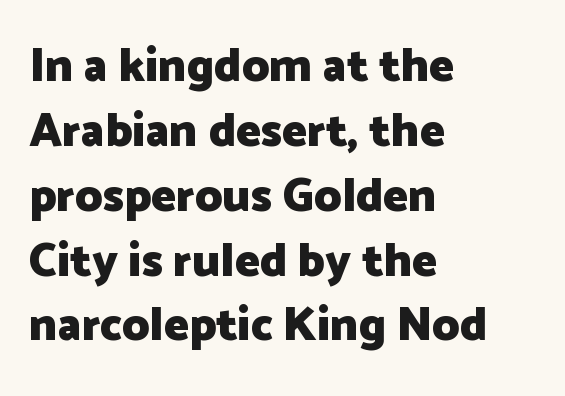
The image shows 47 px heavy sans-serif type, upright; set left-aligned, normal line spacing (1.38x), normal letter spacing, not underlined; low stroke contrast and a medium x-height.
